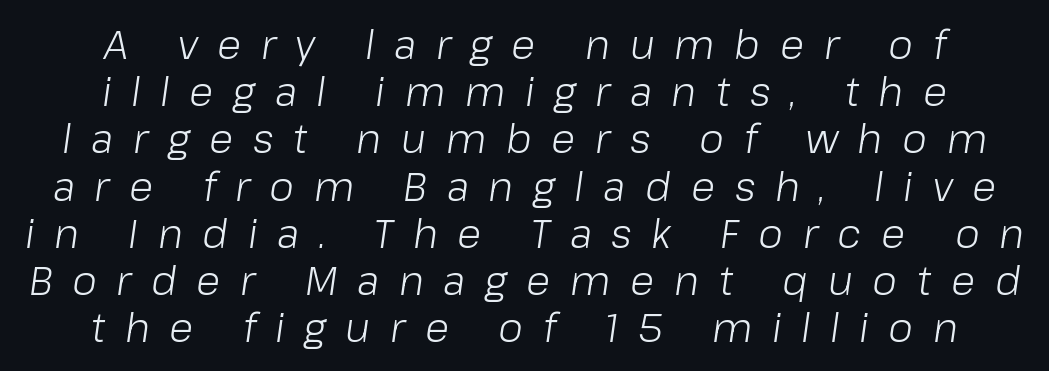
The image shows 40 px light type, italic (leaning right); set centered, line spacing 1.18x, unusually wide letter spacing (+0.49 em), not underlined; low stroke contrast and a medium x-height.
